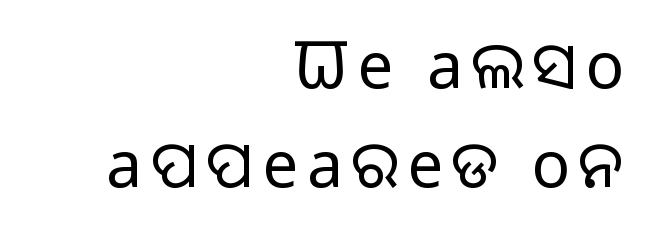
Quick note: underline off. Is there any slant? The stems are plumb. Does the leading feel generous? No, just average. The typesetting does not lean heavy: it is not bold. Font category for this specimen: sans-serif. Visually the block forms a straight wall on the right and a jagged coastline on the left.
